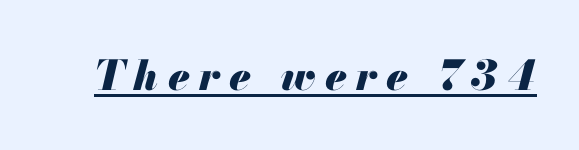
Q: Is the text bold? A: Yes.
Q: Is the text italic (slanted)? A: Yes, it leans right by about 13 degrees.
Q: Is the text underlined? A: Yes.
Q: Is the spacing between letters normal or unusually wide? A: Unusually wide.
Q: Width (condensed, normal, or wide)? A: Normal.
Q: Stroke contrast? A: Medium.
Q: x-height? A: Small.
Q: Monospaced? A: No.
